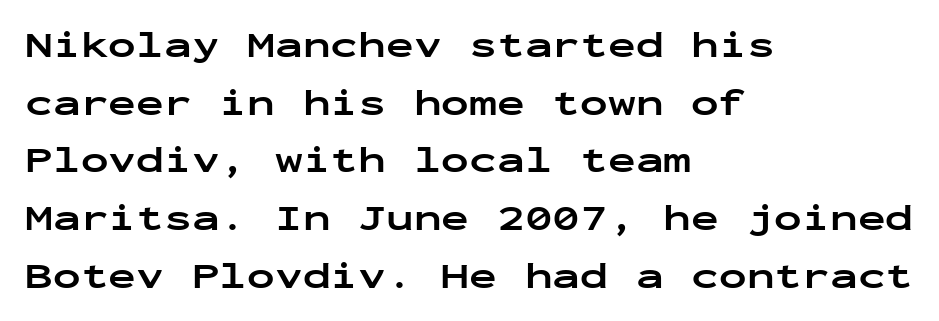
Regarding serifs, this sample does without them. Left-aligned paragraph, ragged on the right. A clean baseline with only descenders dipping below it. The passage shown is emphatically bold. These lines are rendered in a fixed-pitch font.
